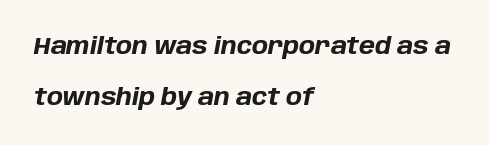
Q: Is the text bold? A: Yes.
Q: Is the text italic (slanted)? A: Yes, it leans right by about 10 degrees.
Q: Is the text underlined? A: No.
Q: How is the paragraph aligned? A: Left-aligned.
Q: Is the spacing between letters normal or unusually wide? A: Normal.
Q: Is the spacing between lines tight, normal or loose? A: Loose.
